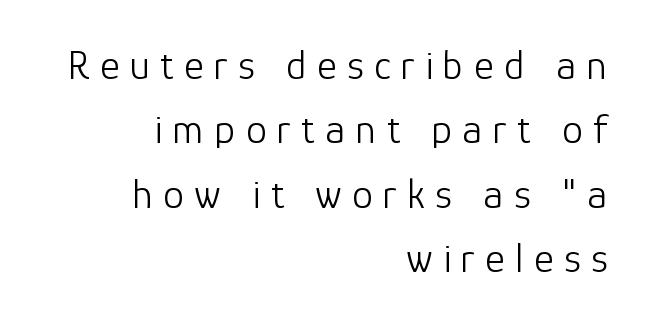
Q: Is the text bold? A: No.
Q: Is the text italic (slanted)? A: No, it is upright.
Q: Is the typeface a serif or a sans-serif typeface? A: Sans-serif.
Q: Is the text underlined? A: No.
Q: How is the paragraph aligned? A: Right-aligned.
Q: Is the spacing between letters normal or unusually wide? A: Unusually wide.
Q: Is the spacing between lines tight, normal or loose? A: Normal.
Q: Width (condensed, normal, or wide)? A: Normal.
Q: Stroke contrast? A: Low.
Q: x-height? A: Medium.
Q: Monospaced? A: No.
